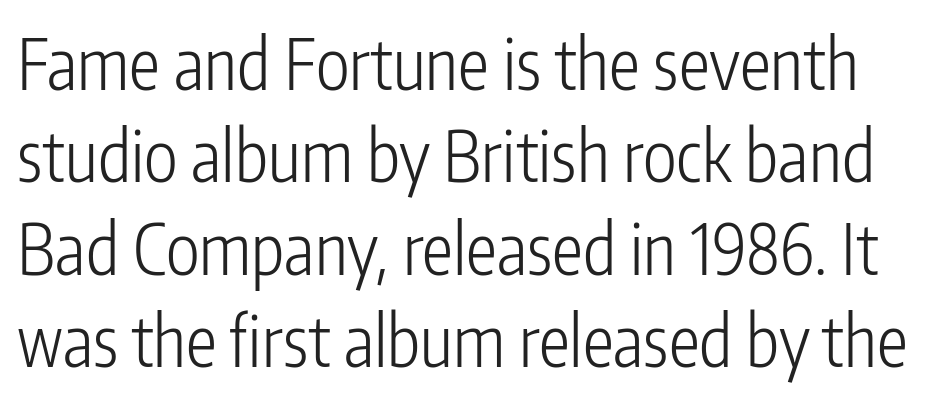
Note the varied advance widths — an 'i' is clearly narrower than an 'm'. Stroke terminals: plain, sans-serif. No letter is thick-stroked: the sample isn't bold. Evenly set lines give the paragraph a standard silhouette.
